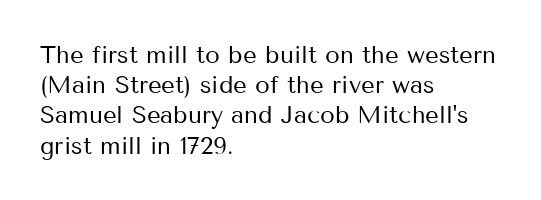
The weight would be labelled regular, book, light, or lighter still. Every stem runs plumb, perpendicular to the baseline. Descender tails drop into unmarked territory. One glance says typical: line gaps are just what's usual.
